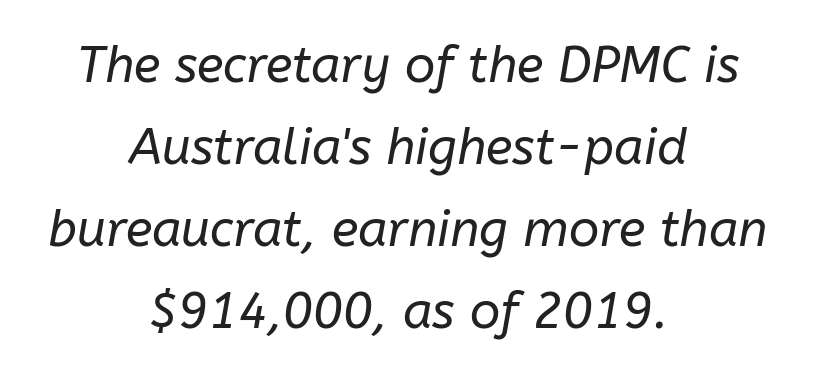
The image shows 50 px regular-weight type, italic (leaning right); set centered, normal line spacing (1.64x), normal letter spacing, not underlined; low stroke contrast and a medium x-height.
